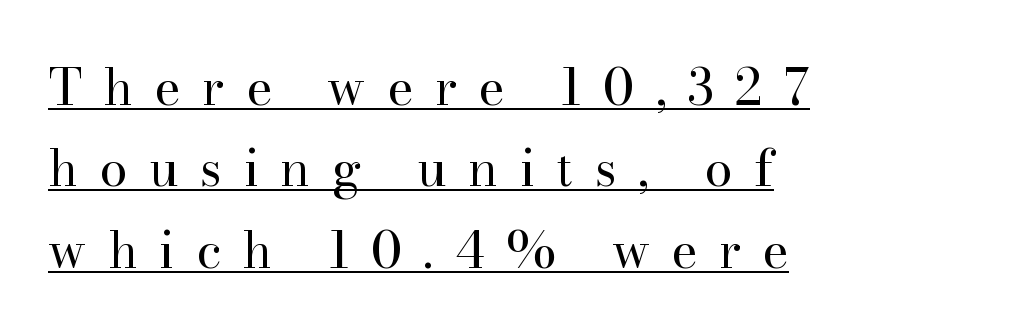
Q: Is the text bold? A: No.
Q: Is the text italic (slanted)? A: No, it is upright.
Q: Is the typeface a serif or a sans-serif typeface? A: Serif.
Q: Is the text underlined? A: Yes.
Q: How is the paragraph aligned? A: Left-aligned.
Q: Is the spacing between letters normal or unusually wide? A: Unusually wide.
Q: Is the spacing between lines tight, normal or loose? A: Normal.
Q: Width (condensed, normal, or wide)? A: Normal.
Q: Stroke contrast? A: High.
Q: x-height? A: Small.
Q: Monospaced? A: No.
